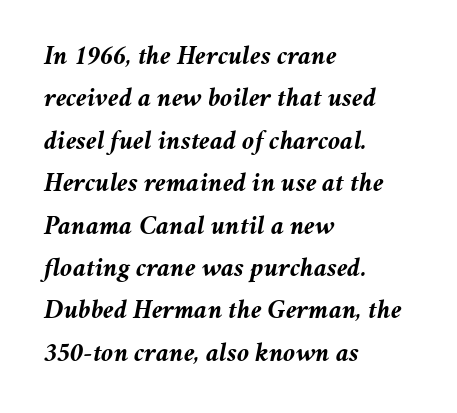
The letters are bold, with thick, heavy strokes. Would a proofreader flag this as italicized? Yes. A bare baseline throughout the passage. Is there much room between lines? A standard amount, neither cramped nor airy.
